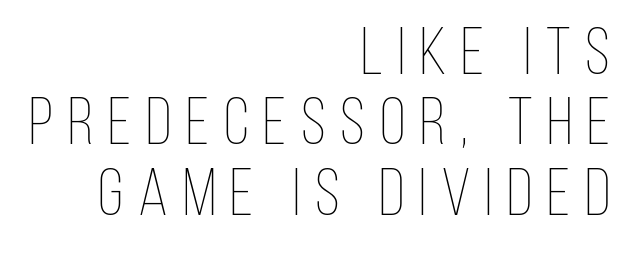
The characters are drawn with everyday or finer stroke widths. The axis of the letterforms is exactly vertical. All the whitespace from short lines collects on the left. The words here are not underlined. Students, note that the glyphs here are deliberately spaced far apart. You could not count columns in this text — the font is proportionally spaced.
